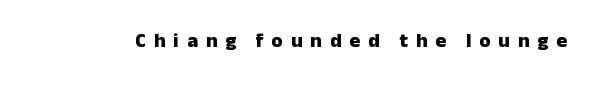
The image shows 20 px bold type, upright; set unusually wide letter spacing (+0.4 em), not underlined.
